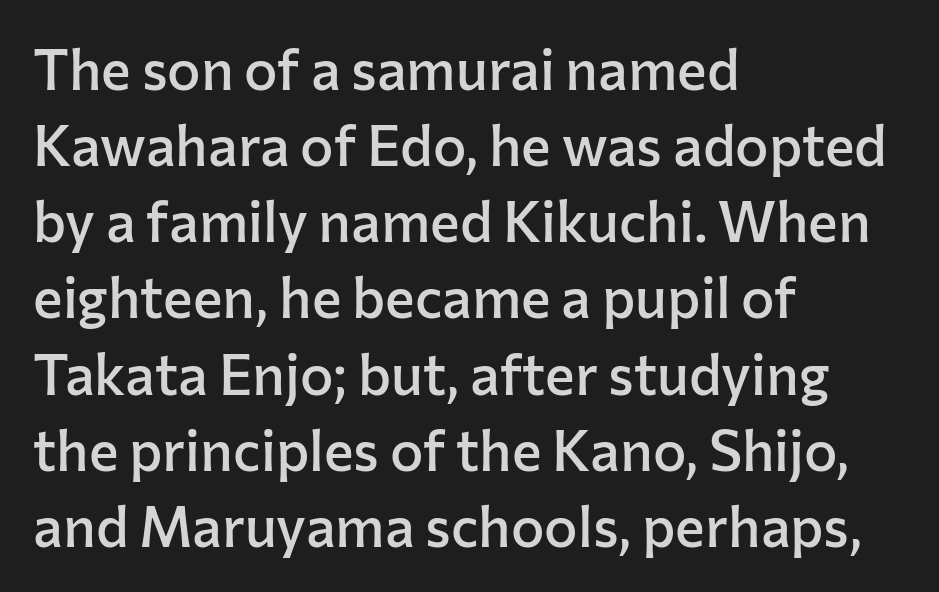
The image shows 56 px semibold sans-serif type, upright; set left-aligned, normal line spacing (1.36x), normal letter spacing, not underlined; low stroke contrast and a medium x-height.
